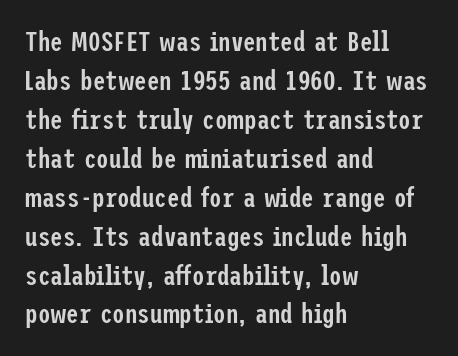
On the weight axis this lands at semibold, roughly 600. Honestly, there is no underline to notice here at all. Leading: standard. It's the straight-up-and-down kind of type. What stands out about the letter spacing? Nothing — it is the standard amount.
